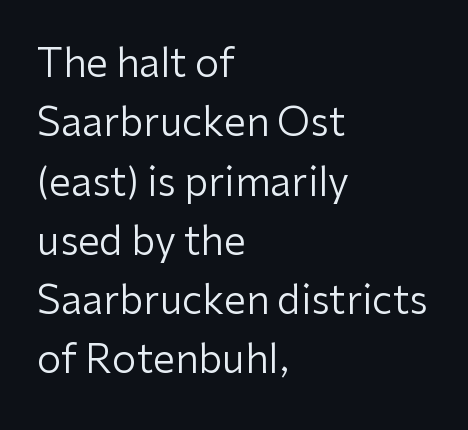
{"serif": "no", "italic": "no", "bold": "no", "weight": "regular", "width": "normal", "stroke_contrast": "low", "x_height": "medium", "monospaced": "no", "underline": "no", "align": "left", "line_spacing": "normal", "line_spacing_ratio": 1.52, "letter_spacing": "normal", "letter_spacing_em": 0.0, "glyph_px": 39}
